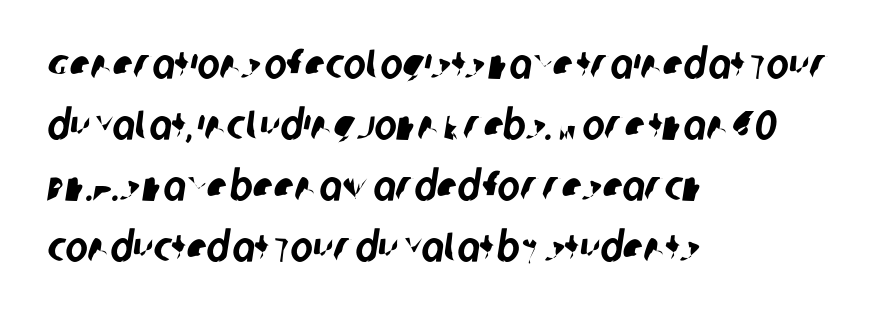
The image shows 42 px condensed sans-serif type; set left-aligned, normal line spacing (1.45x), normal letter spacing, not underlined; low stroke contrast and a large x-height.
